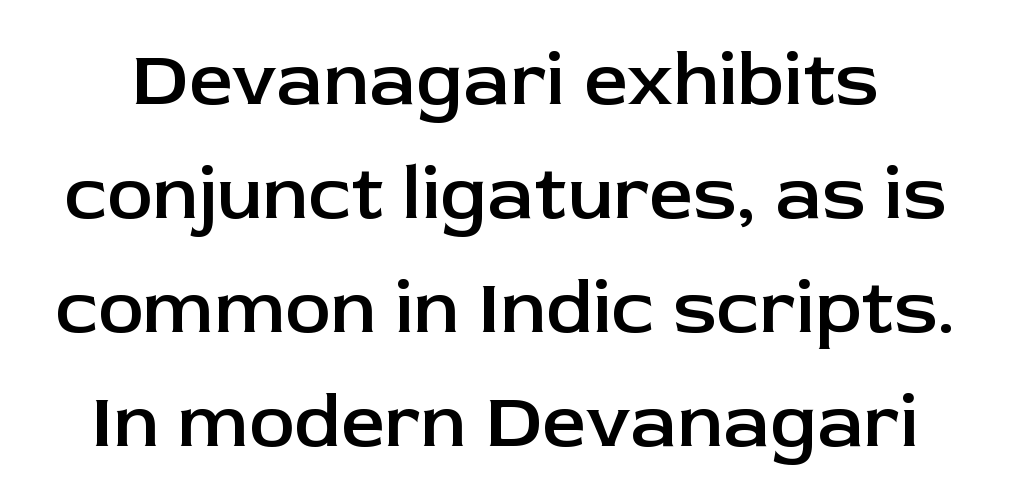
Q: Is the text bold? A: Semi-bold.
Q: Is the text italic (slanted)? A: No, it is upright.
Q: Is the typeface a serif or a sans-serif typeface? A: Sans-serif.
Q: Is the text underlined? A: No.
Q: Is the spacing between letters normal or unusually wide? A: Normal.
Q: Is the spacing between lines tight, normal or loose? A: Normal.
Q: Width (condensed, normal, or wide)? A: Normal.
Q: Stroke contrast? A: Low.
Q: x-height? A: Medium.
Q: Monospaced? A: No.
